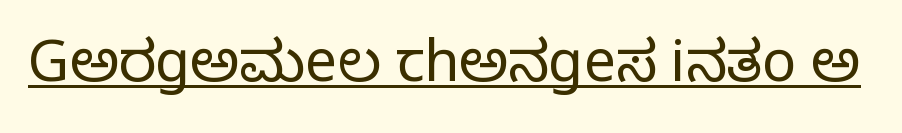
The face used here is seriffed, in the tradition of book romans. The face looks like a standard text weight, possibly lighter. Every word sits above its own underline. The type is set solid horizontally, with unmodified tracking. Note the varied advance widths — an 'i' is clearly narrower than an 'm'.
